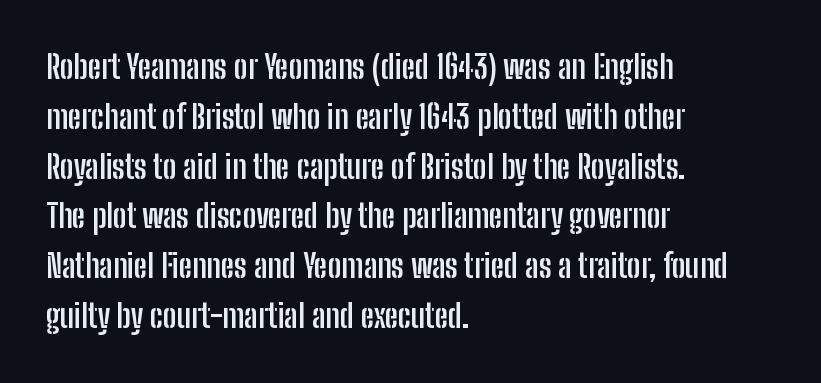
Q: Is the text bold? A: Yes.
Q: Is the text italic (slanted)? A: No, it is upright.
Q: Is the typeface a serif or a sans-serif typeface? A: Sans-serif.
Q: Is the text underlined? A: No.
Q: How is the paragraph aligned? A: Left-aligned.
Q: Is the spacing between letters normal or unusually wide? A: Normal.
Q: Is the spacing between lines tight, normal or loose? A: Normal.
Q: Width (condensed, normal, or wide)? A: Condensed.
Q: Stroke contrast? A: Low.
Q: x-height? A: Medium.
Q: Monospaced? A: No.
